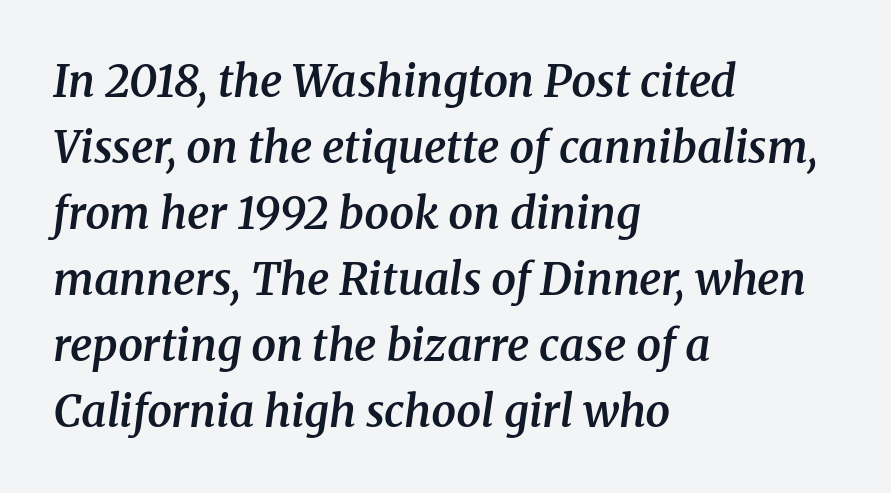
{"serif": "yes", "italic": "yes", "lean": "right", "slant_degrees": 8, "bold": "semi", "weight": "semibold", "width": "normal", "stroke_contrast": "medium", "x_height": "medium", "monospaced": "no", "underline": "no", "align": "left", "line_spacing": "normal", "line_spacing_ratio": 1.5, "letter_spacing": "normal", "letter_spacing_em": 0.0, "glyph_px": 44}
